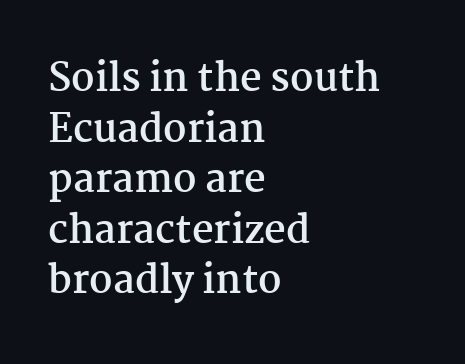
Q: Is the text bold? A: Yes.
Q: Is the text italic (slanted)? A: No, it is upright.
Q: Is the typeface a serif or a sans-serif typeface? A: Serif.
Q: Is the text underlined? A: No.
Q: How is the paragraph aligned? A: Left-aligned.
Q: Is the spacing between letters normal or unusually wide? A: Normal.
Q: Is the spacing between lines tight, normal or loose? A: Normal.
Q: Width (condensed, normal, or wide)? A: Normal.
Q: Stroke contrast? A: Medium.
Q: x-height? A: Medium.
Q: Monospaced? A: No.
